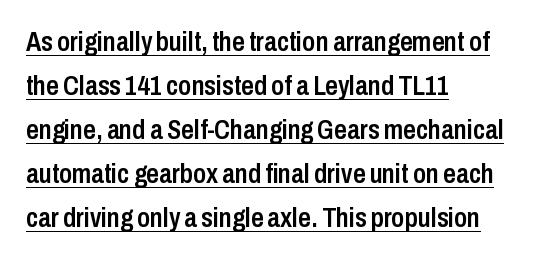
Q: Is the text bold? A: Semi-bold.
Q: Is the text italic (slanted)? A: No, it is upright.
Q: Is the typeface a serif or a sans-serif typeface? A: Sans-serif.
Q: Is the text underlined? A: Yes.
Q: How is the paragraph aligned? A: Left-aligned.
Q: Is the spacing between letters normal or unusually wide? A: Normal.
Q: Is the spacing between lines tight, normal or loose? A: Normal.
Q: Width (condensed, normal, or wide)? A: Condensed.
Q: Stroke contrast? A: Low.
Q: x-height? A: Medium.
Q: Monospaced? A: No.
